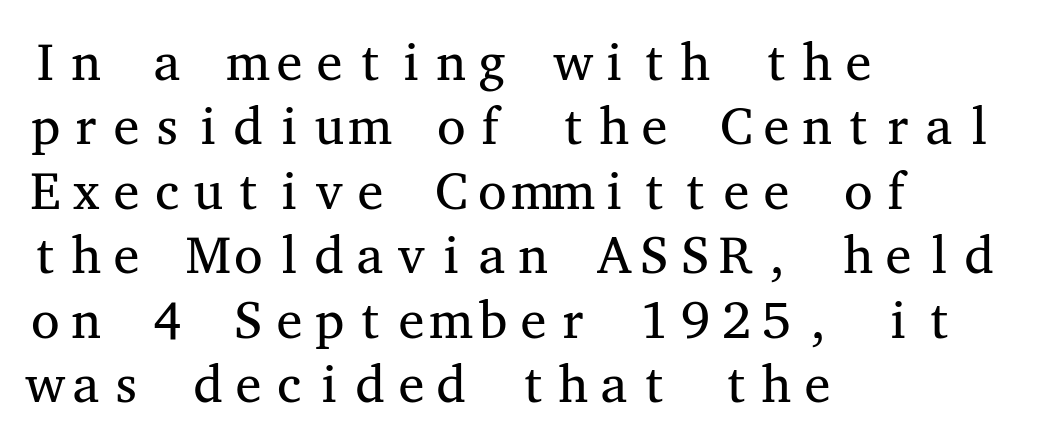
Q: Is the text bold? A: No.
Q: Is the text italic (slanted)? A: No, it is upright.
Q: Is the typeface a serif or a sans-serif typeface? A: Serif.
Q: Is the text underlined? A: No.
Q: How is the paragraph aligned? A: Left-aligned.
Q: Is the spacing between letters normal or unusually wide? A: Normal.
Q: Width (condensed, normal, or wide)? A: Wide.
Q: Stroke contrast? A: Medium.
Q: x-height? A: Medium.
Q: Monospaced? A: Yes.
